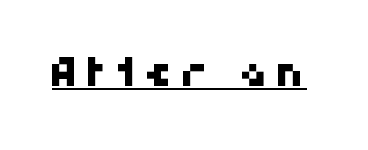
The image shows 40 px sans-serif type; set underlined; high stroke contrast and a medium x-height.
